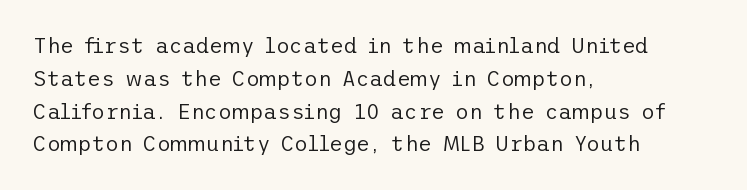
{"italic": "no", "bold": "no", "underline": "no", "align": "left", "line_spacing": "normal", "line_spacing_ratio": 1.56, "letter_spacing": "normal", "letter_spacing_em": 0.0, "glyph_px": 21}
